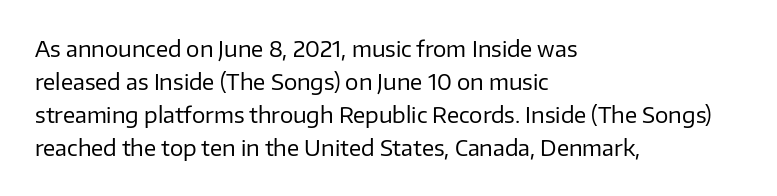
{"italic": "no", "bold": "no", "underline": "no", "align": "left", "line_spacing": "normal", "line_spacing_ratio": 1.57, "letter_spacing": "normal", "letter_spacing_em": 0.0, "glyph_px": 21}
